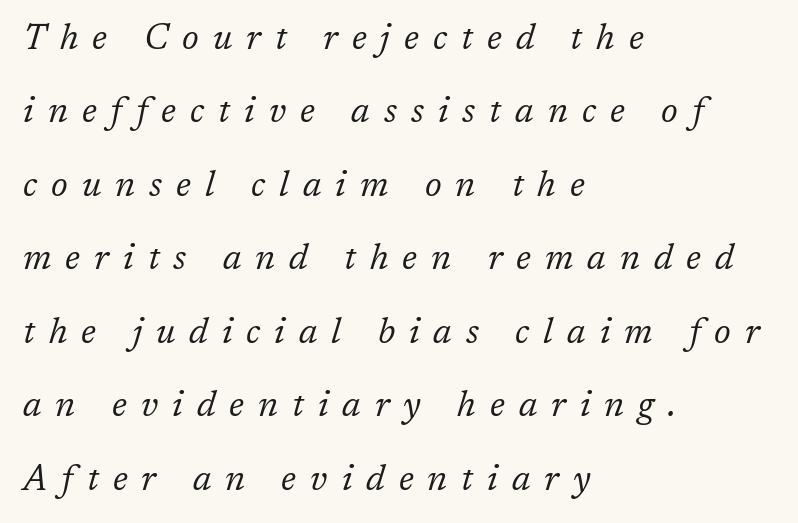
Q: Is the text bold? A: No.
Q: Is the text italic (slanted)? A: Yes, it leans right by about 17 degrees.
Q: Is the typeface a serif or a sans-serif typeface? A: Serif.
Q: Is the text underlined? A: No.
Q: How is the paragraph aligned? A: Left-aligned.
Q: Is the spacing between letters normal or unusually wide? A: Unusually wide.
Q: Is the spacing between lines tight, normal or loose? A: Loose.
Q: Width (condensed, normal, or wide)? A: Normal.
Q: Stroke contrast? A: Low.
Q: x-height? A: Medium.
Q: Monospaced? A: No.
